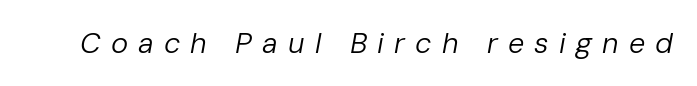
The image shows 29 px regular-weight type, italic (leaning right); set unusually wide letter spacing (+0.35 em), not underlined; low stroke contrast and a medium x-height.
